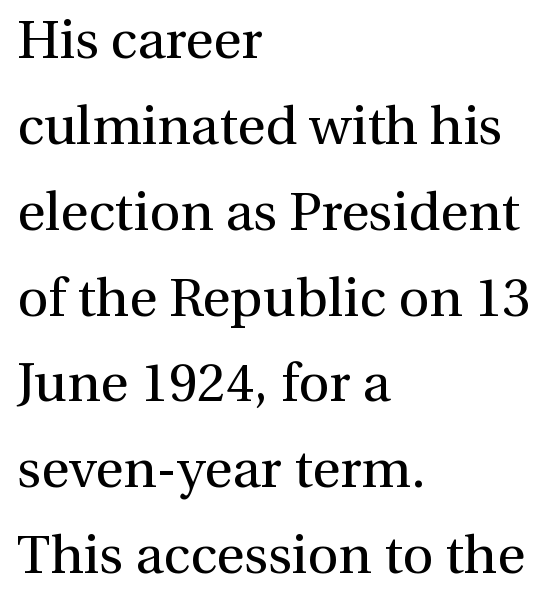
The image shows 54 px regular-weight serif type, upright; set left-aligned, normal line spacing (1.59x), normal letter spacing, not underlined; medium stroke contrast and a medium x-height.
